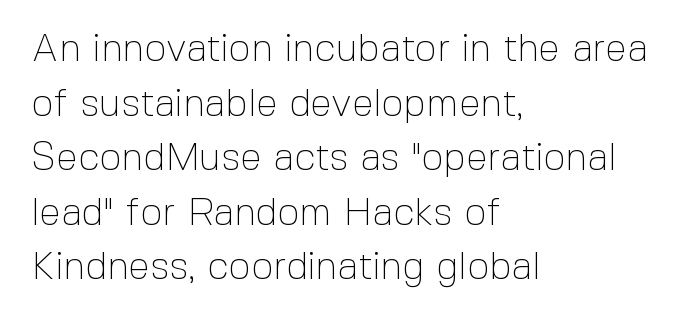
The image shows 39 px thin sans-serif type, upright; set left-aligned, normal line spacing (1.4x), normal letter spacing, not underlined; a medium x-height.
